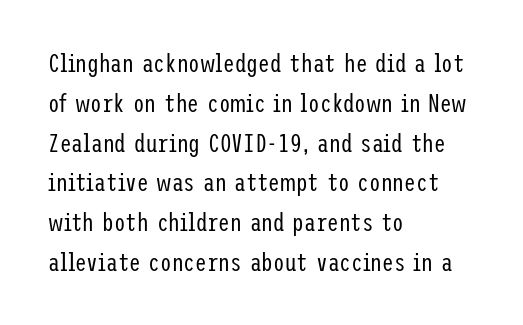
{"italic": "no", "bold": "no", "underline": "no", "align": "left", "line_spacing": "normal", "line_spacing_ratio": 1.53, "letter_spacing": "normal", "letter_spacing_em": 0.0, "glyph_px": 26}
